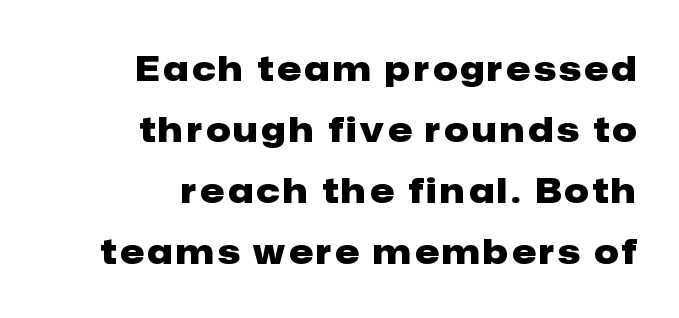
Underline: absent. It's the straight-up-and-down kind of type. Is this a fixed-width face? No — the glyphs have proportional, varying widths. Is the block centered? No — it sits flush against the right margin.
